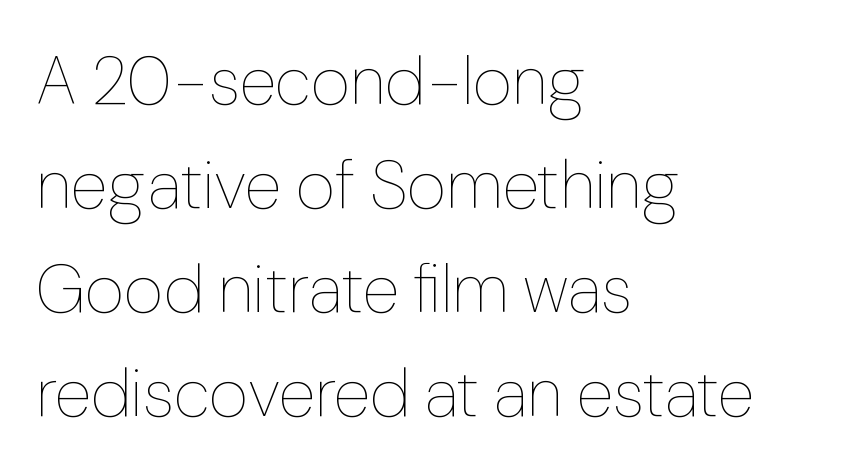
Words float on clear page, feet unadorned. It's the straight-up-and-down kind of type. Line spacing here is normal. The paragraph shown leans on its left margin.
